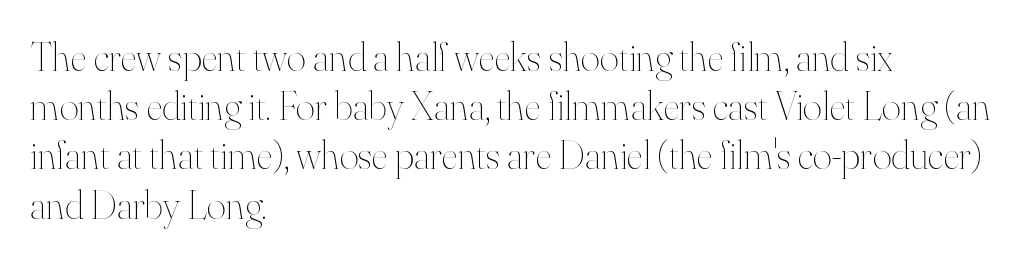
In CSS terms this would be text-align: left. Compared with typical body copy, the letter spacing here is the same. Here the designer chose a conventional face with non-uniform glyph widths. The typeface has the unassuming heft of standard copy or less. Just letters on the line, the space beneath them empty. The font's upright variant was chosen for this text.
